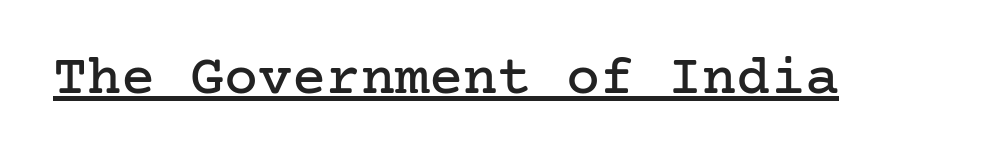
Q: Is the text italic (slanted)? A: No, it is upright.
Q: Is the typeface a serif or a sans-serif typeface? A: Serif.
Q: Is the text underlined? A: Yes.
Q: Is the spacing between letters normal or unusually wide? A: Normal.
Q: Width (condensed, normal, or wide)? A: Normal.
Q: Stroke contrast? A: Low.
Q: x-height? A: Medium.
